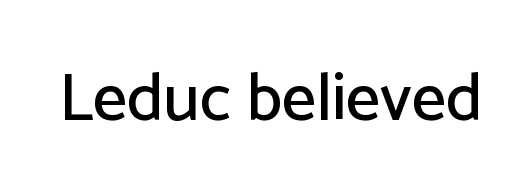
Each letter's strokes conclude bluntly, with no projecting serifs. Note the varied advance widths — an 'i' is clearly narrower than an 'm'. The rendering keeps characters at their native spacing. The space beneath each line is pristine and unruled.
